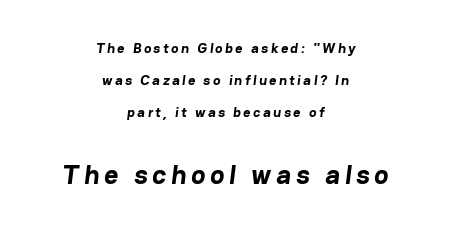
{"bold": "yes", "underline": "no", "align": "center", "line_spacing": "loose", "line_spacing_ratio": 2.29, "larger_block": "second", "size_ratio": 1.93, "glyph_px": 27}
